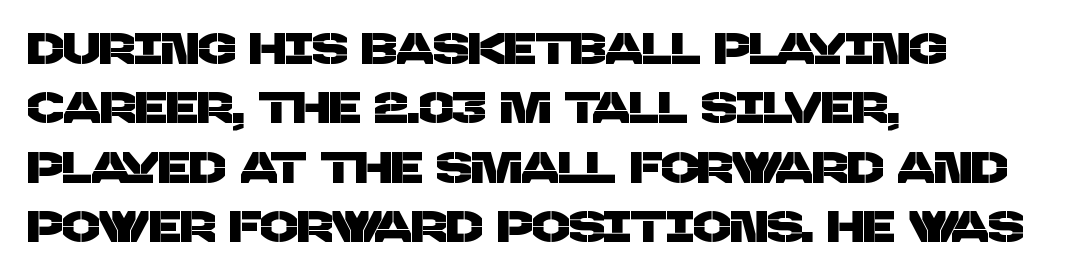
Nope, no serifs anywhere on these letters. The paragraph shown leans on its left margin. Compared with typical paragraphs, the rows here are spaced about the same. Beneath every word, the page is bare.
